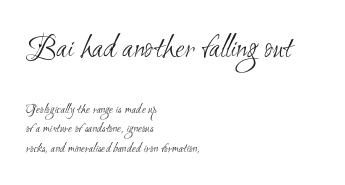
The composition opens big and finishes small. Unbolded letterforms with no extra heft. Each letter keeps its own natural width here, so spacing adapts to shape. I'd call this a sans setting — the letters go barefoot. Check the space under the baseline: it is left empty. Tracking value appears to be zero — textbook default spacing.
